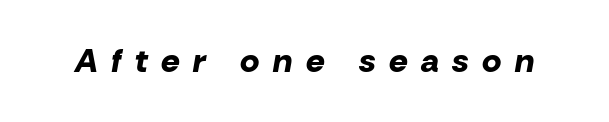
{"italic": "yes", "lean": "right", "slant_degrees": 10, "bold": "yes", "weight": "bold", "width": "normal", "stroke_contrast": "low", "x_height": "medium", "monospaced": "no", "underline": "no", "letter_spacing": "wide", "letter_spacing_em": 0.41, "glyph_px": 33}
